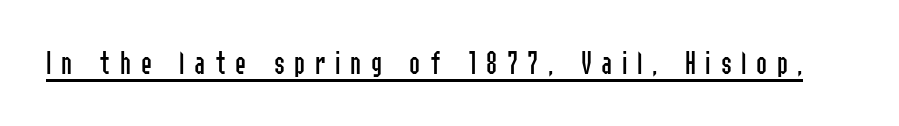
{"serif": "no", "italic": "no", "bold": "no", "weight": "regular", "width": "condensed", "stroke_contrast": "low", "x_height": "medium", "monospaced": "no", "underline": "yes", "letter_spacing": "wide", "letter_spacing_em": 0.29, "glyph_px": 33}
